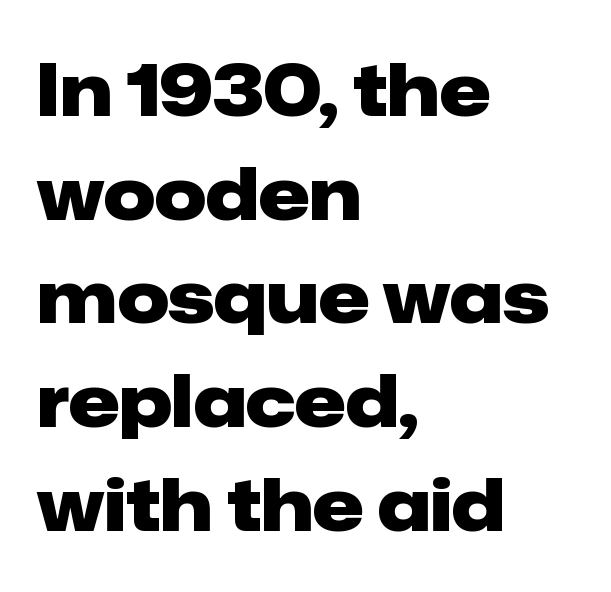
The image shows 72 px heavy sans-serif type, upright; set left-aligned, normal line spacing (1.44x), normal letter spacing, not underlined; low stroke contrast and a medium x-height.
